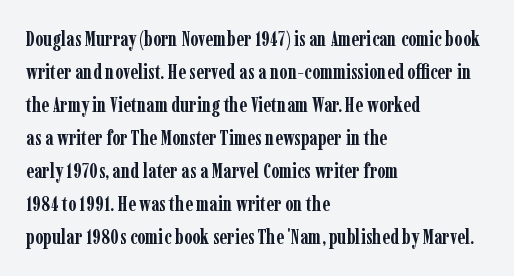
The image shows 21 px bold type, upright; set left-aligned, normal line spacing (1.57x), normal letter spacing, not underlined.
